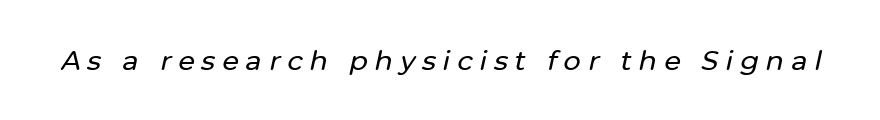
{"italic": "yes", "lean": "right", "slant_degrees": 12, "underline": "no", "letter_spacing": "wide", "letter_spacing_em": 0.26, "glyph_px": 27}
